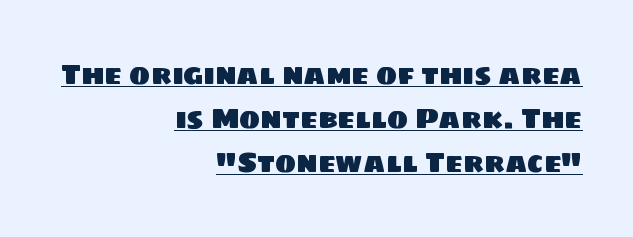
The image shows 28 px sans-serif type; set right-aligned, normal line spacing (1.57x), normal letter spacing, underlined; low stroke contrast and a large x-height.
